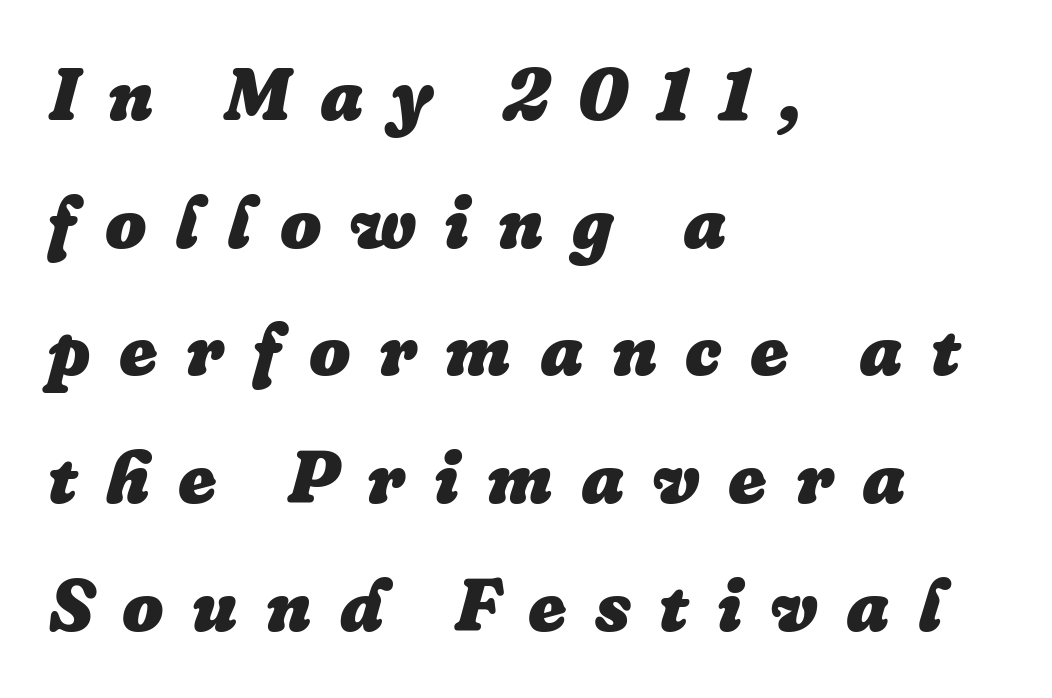
The image shows 73 px heavy type, italic (leaning right); set left-aligned, line spacing 1.75x, unusually wide letter spacing (+0.39 em), not underlined; low stroke contrast and a medium x-height.
